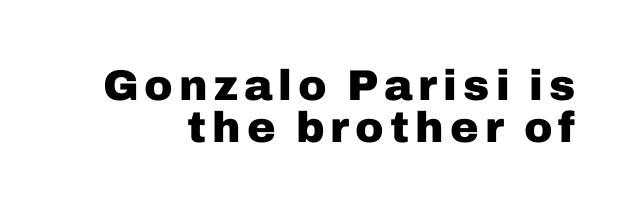
The image shows 43 px heavy sans-serif type, upright; set right-aligned, tight line spacing (0.97x), not underlined; low stroke contrast and a medium x-height.
